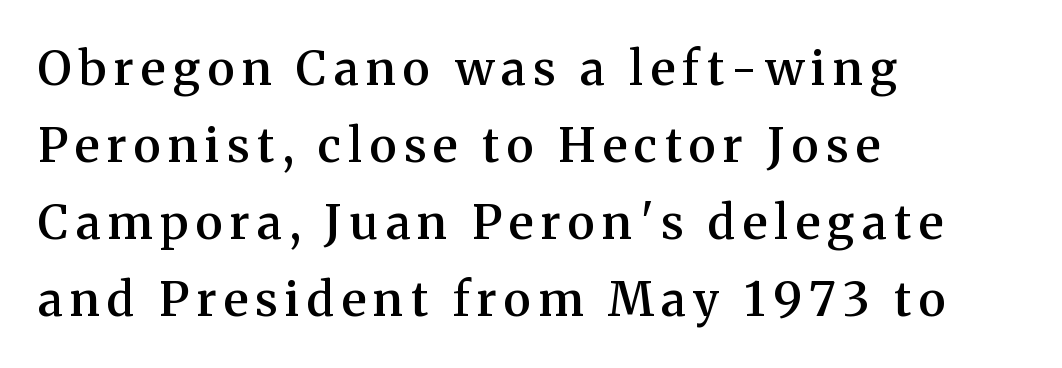
What's the leading like? Ordinary, nothing unusual. A classic flush-left, rag-right setting is used for this passage. Font category for this specimen: serif. The face used here is a semibold: visibly heavier than regular, lighter than bold.
